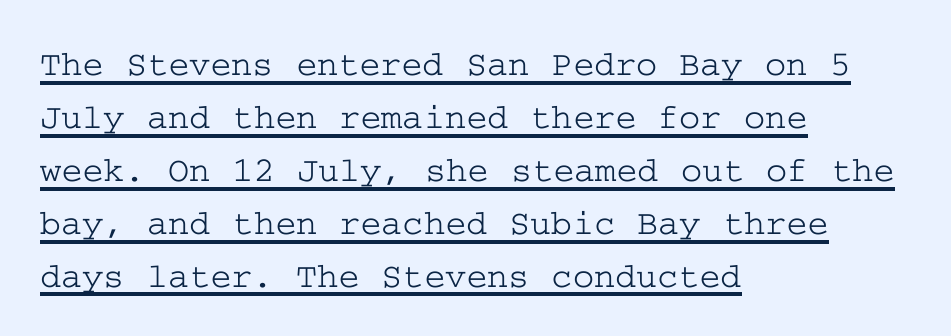
The image shows 36 px wide serif type, upright; set left-aligned, normal line spacing (1.47x), normal letter spacing, underlined; low stroke contrast and a medium x-height.
